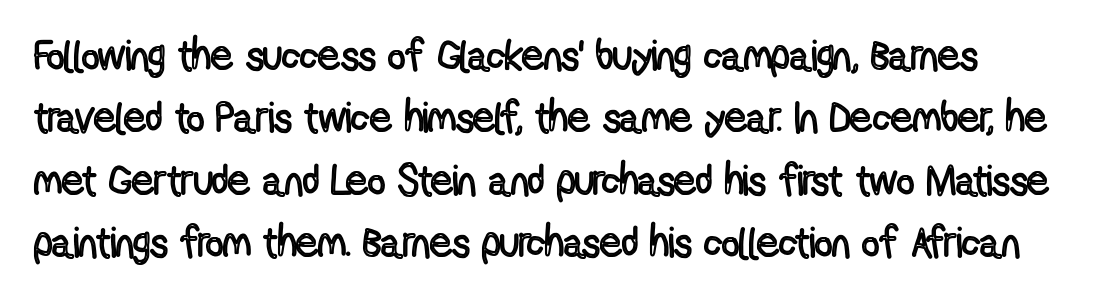
{"italic": "no", "width": "condensed", "x_height": "medium", "monospaced": "no", "underline": "no", "line_spacing": "normal", "line_spacing_ratio": 1.45, "letter_spacing": "normal", "letter_spacing_em": 0.0, "glyph_px": 43}
